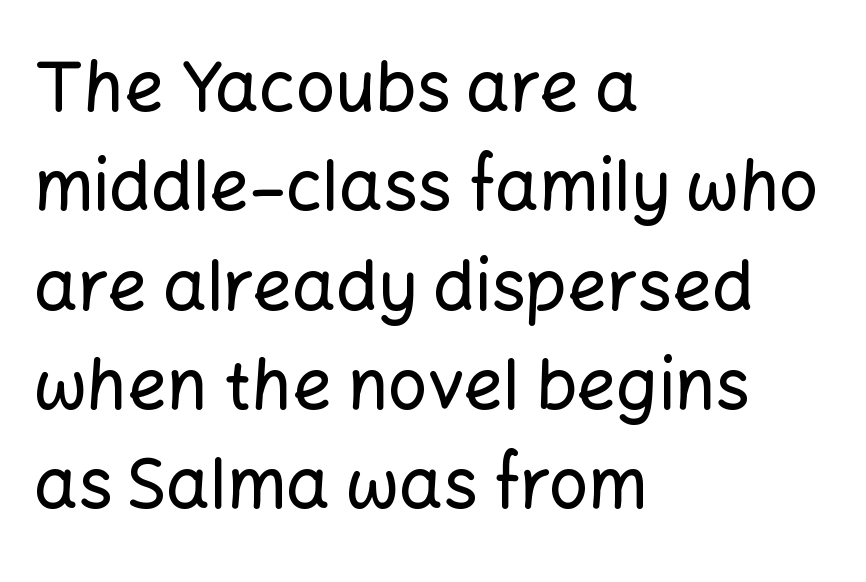
Q: Is the text italic (slanted)? A: No, it is upright.
Q: Is the typeface a serif or a sans-serif typeface? A: Sans-serif.
Q: Is the text underlined? A: No.
Q: How is the paragraph aligned? A: Left-aligned.
Q: Is the spacing between letters normal or unusually wide? A: Normal.
Q: Is the spacing between lines tight, normal or loose? A: Normal.
Q: Width (condensed, normal, or wide)? A: Normal.
Q: Stroke contrast? A: Low.
Q: x-height? A: Medium.
Q: Monospaced? A: No.
